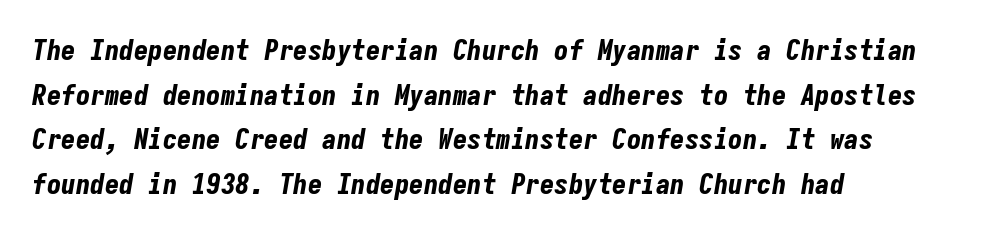
Q: Is the text bold? A: Yes.
Q: Is the text italic (slanted)? A: Yes, it leans right by about 9 degrees.
Q: Is the text underlined? A: No.
Q: How is the paragraph aligned? A: Left-aligned.
Q: Is the spacing between letters normal or unusually wide? A: Normal.
Q: Is the spacing between lines tight, normal or loose? A: Normal.
Q: Width (condensed, normal, or wide)? A: Condensed.
Q: Stroke contrast? A: Low.
Q: x-height? A: Medium.
Q: Monospaced? A: Yes.
